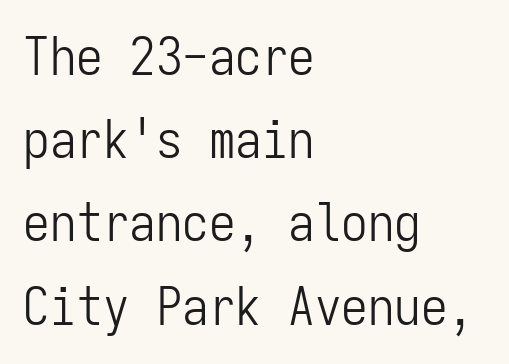
{"serif": "no", "italic": "no", "bold": "no", "weight": "light", "width": "condensed", "stroke_contrast": "low", "x_height": "medium", "monospaced": "yes", "underline": "no", "align": "left", "line_spacing": "normal", "line_spacing_ratio": 1.57, "letter_spacing": "normal", "letter_spacing_em": 0.0, "glyph_px": 53}
